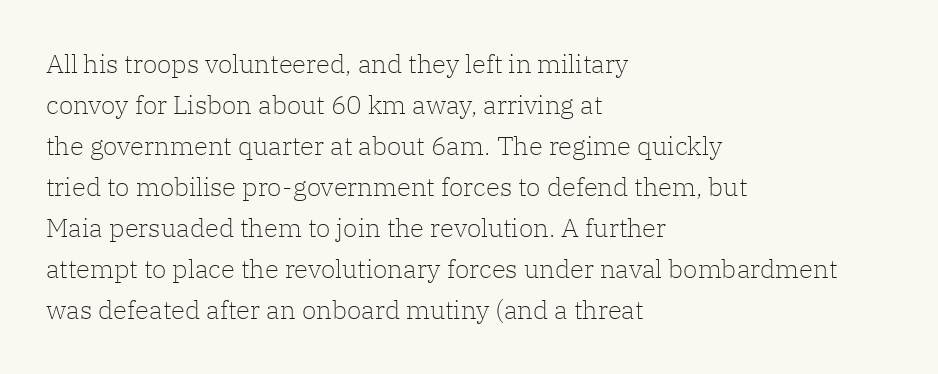
Q: Is the text bold? A: No.
Q: Is the text italic (slanted)? A: No, it is upright.
Q: Is the text underlined? A: No.
Q: How is the paragraph aligned? A: Left-aligned.
Q: Is the spacing between letters normal or unusually wide? A: Normal.
Q: Is the spacing between lines tight, normal or loose? A: Normal.
